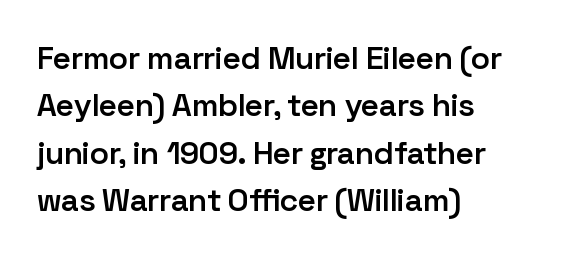
Q: Is the text bold? A: Semi-bold.
Q: Is the text italic (slanted)? A: No, it is upright.
Q: Is the typeface a serif or a sans-serif typeface? A: Sans-serif.
Q: Is the text underlined? A: No.
Q: How is the paragraph aligned? A: Left-aligned.
Q: Is the spacing between letters normal or unusually wide? A: Normal.
Q: Is the spacing between lines tight, normal or loose? A: Normal.
Q: Width (condensed, normal, or wide)? A: Normal.
Q: Stroke contrast? A: Low.
Q: x-height? A: Medium.
Q: Monospaced? A: No.
